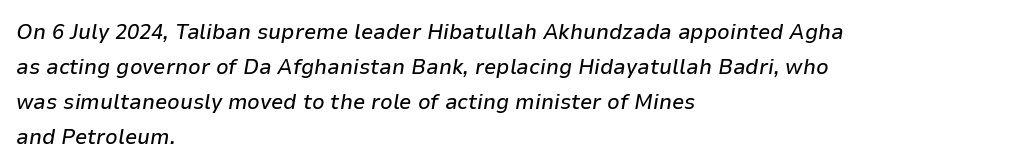
Q: Is the text italic (slanted)? A: Yes, it leans right by about 9 degrees.
Q: Is the text underlined? A: No.
Q: How is the paragraph aligned? A: Left-aligned.
Q: Is the spacing between letters normal or unusually wide? A: Normal.
Q: Is the spacing between lines tight, normal or loose? A: Normal.
